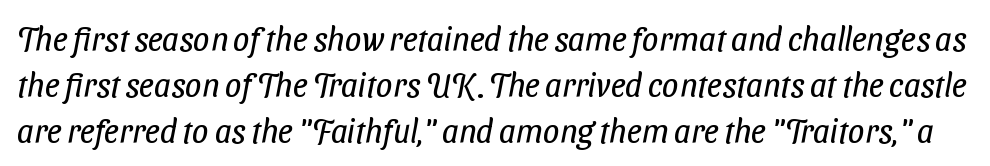
{"serif": "no", "bold": "no", "weight": "regular", "width": "condensed", "stroke_contrast": "low", "x_height": "medium", "monospaced": "no", "underline": "no", "line_spacing": "normal", "line_spacing_ratio": 1.39, "letter_spacing": "normal", "letter_spacing_em": 0.0, "glyph_px": 33}
